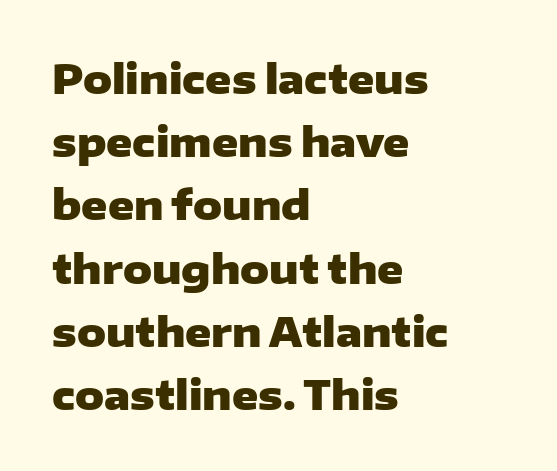
{"serif": "no", "italic": "no", "bold": "yes", "weight": "heavy", "width": "wide", "stroke_contrast": "low", "x_height": "medium", "monospaced": "no", "underline": "no", "align": "left", "line_spacing": "normal", "line_spacing_ratio": 1.58, "letter_spacing": "normal", "letter_spacing_em": 0.0, "glyph_px": 40}
